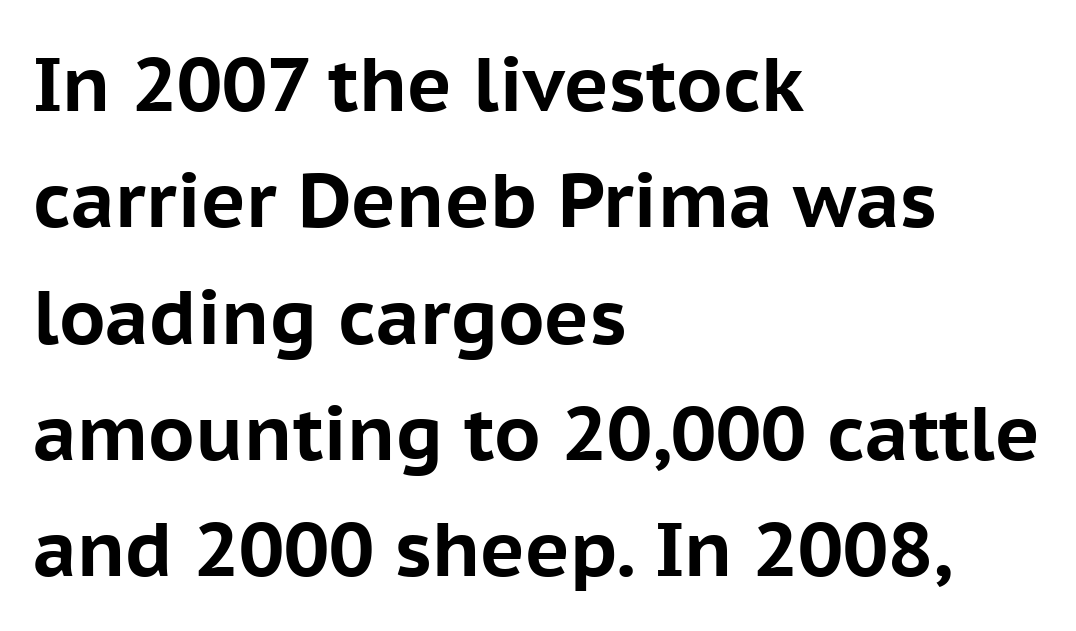
The image shows 76 px bold sans-serif type, upright; set left-aligned, normal line spacing (1.53x), normal letter spacing, not underlined; low stroke contrast and a medium x-height.
